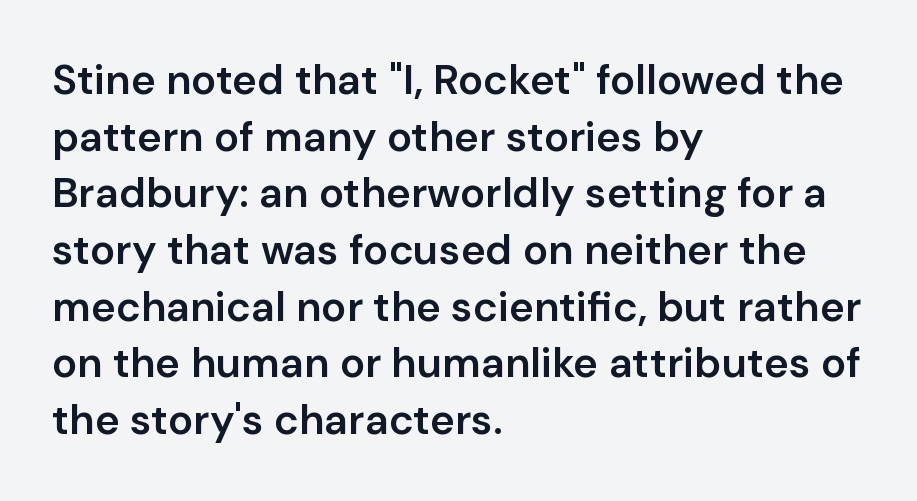
Q: Is the text bold? A: Semi-bold.
Q: Is the text italic (slanted)? A: No, it is upright.
Q: Is the typeface a serif or a sans-serif typeface? A: Sans-serif.
Q: Is the text underlined? A: No.
Q: How is the paragraph aligned? A: Left-aligned.
Q: Is the spacing between letters normal or unusually wide? A: Normal.
Q: Is the spacing between lines tight, normal or loose? A: Normal.
Q: Width (condensed, normal, or wide)? A: Normal.
Q: Stroke contrast? A: Low.
Q: x-height? A: Medium.
Q: Monospaced? A: No.
